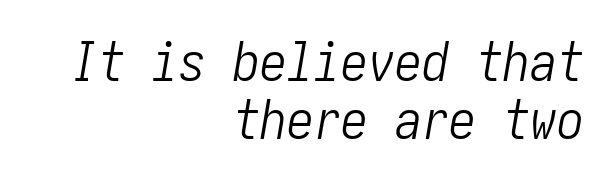
Casual observation: everything's shoved over to the right. The space directly below the letters is spotless. Vertically, the passage feels compressed, each row crowding the next. This sample uses plain, unmodified letter spacing. Letters have the restrained weight of plain body copy at most.
